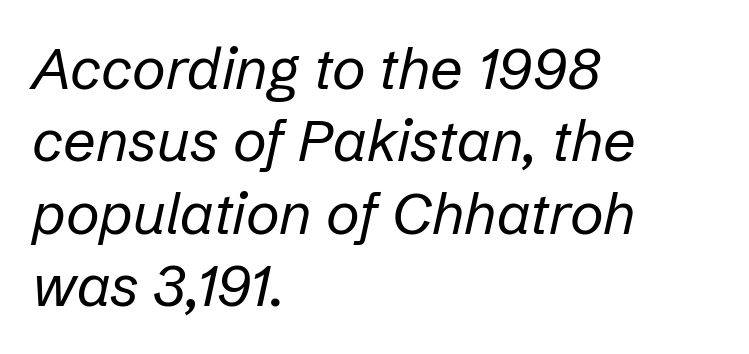
Q: Is the text bold? A: No.
Q: Is the text italic (slanted)? A: Yes, it leans right by about 12 degrees.
Q: Is the text underlined? A: No.
Q: How is the paragraph aligned? A: Left-aligned.
Q: Is the spacing between letters normal or unusually wide? A: Normal.
Q: Is the spacing between lines tight, normal or loose? A: Normal.
Q: Width (condensed, normal, or wide)? A: Normal.
Q: Stroke contrast? A: Low.
Q: x-height? A: Medium.
Q: Monospaced? A: No.
